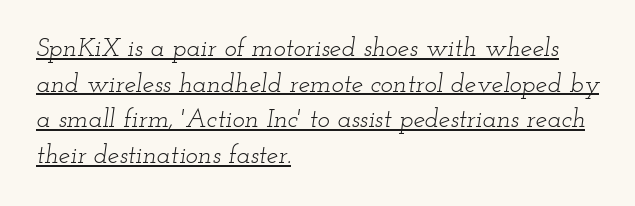
Heaviness? Minimal to ordinary, like unemphasized prose. This rendering features underlined lettering. Quick note: interline space is typical. The text carries the slant typical of an italic or oblique font. Characters follow at the spacing the type designer built in. If you drew a ruler down the left edge, every line would touch it.
